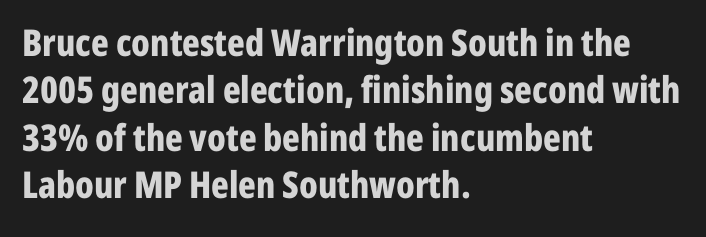
The image shows 37 px bold, condensed sans-serif type, upright; set left-aligned, normal line spacing (1.28x), normal letter spacing, not underlined; low stroke contrast and a medium x-height.
